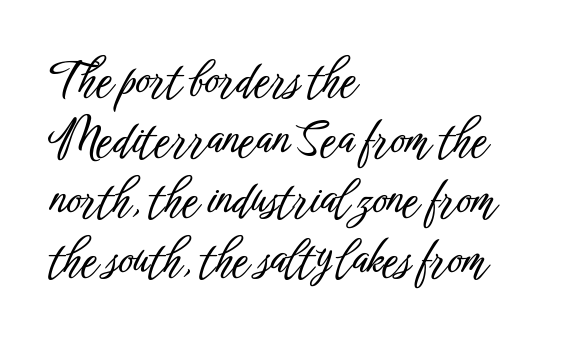
{"serif": "no", "width": "condensed", "stroke_contrast": "low", "x_height": "medium", "monospaced": "no", "underline": "no", "align": "left", "line_spacing": "normal", "line_spacing_ratio": 1.33, "letter_spacing": "normal", "letter_spacing_em": 0.0, "glyph_px": 45}
